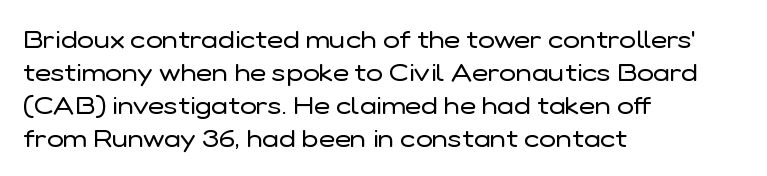
Q: Is the text bold? A: No.
Q: Is the text italic (slanted)? A: No, it is upright.
Q: Is the text underlined? A: No.
Q: How is the paragraph aligned? A: Left-aligned.
Q: Is the spacing between letters normal or unusually wide? A: Normal.
Q: Is the spacing between lines tight, normal or loose? A: Normal.
